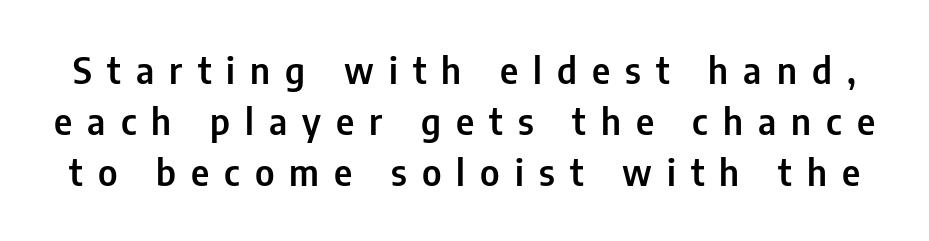
Q: Is the text italic (slanted)? A: No, it is upright.
Q: Is the typeface a serif or a sans-serif typeface? A: Sans-serif.
Q: Is the text underlined? A: No.
Q: Is the spacing between letters normal or unusually wide? A: Unusually wide.
Q: Is the spacing between lines tight, normal or loose? A: Normal.
Q: Width (condensed, normal, or wide)? A: Condensed.
Q: Stroke contrast? A: Low.
Q: x-height? A: Medium.
Q: Monospaced? A: No.
